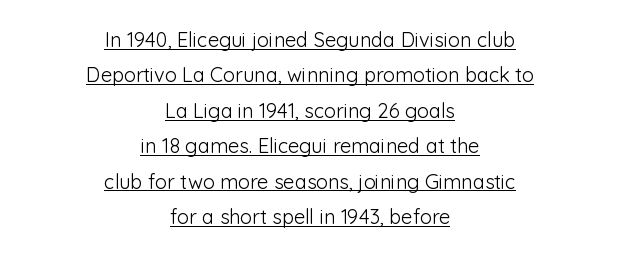
The image shows 20 px text type, upright; set centered, line spacing 1.77x, normal letter spacing, underlined.
